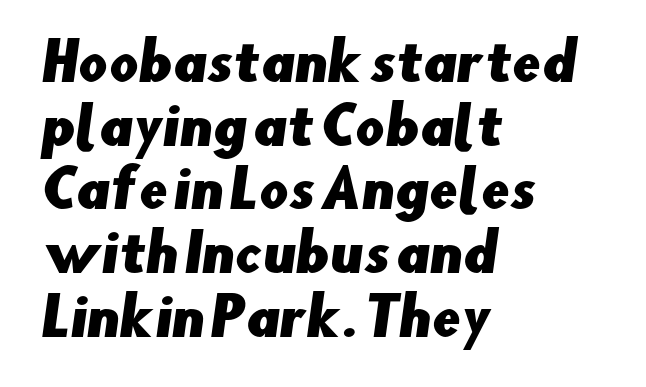
Q: Is the typeface a serif or a sans-serif typeface? A: Sans-serif.
Q: Is the text underlined? A: No.
Q: How is the paragraph aligned? A: Left-aligned.
Q: Is the spacing between letters normal or unusually wide? A: Normal.
Q: Is the spacing between lines tight, normal or loose? A: Normal.
Q: Width (condensed, normal, or wide)? A: Normal.
Q: Stroke contrast? A: Low.
Q: x-height? A: Small.
Q: Monospaced? A: No.
